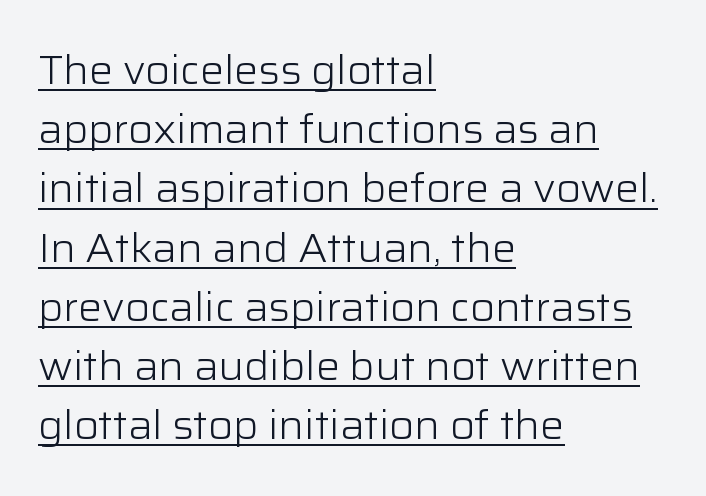
The image shows 40 px light sans-serif type, upright; set left-aligned, normal line spacing (1.48x), normal letter spacing, underlined; low stroke contrast and a medium x-height.
